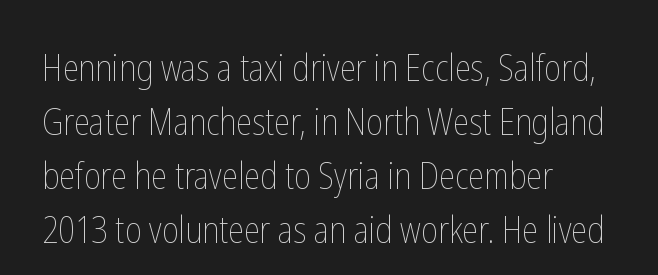
Q: Is the text bold? A: No.
Q: Is the text italic (slanted)? A: No, it is upright.
Q: Is the text underlined? A: No.
Q: How is the paragraph aligned? A: Left-aligned.
Q: Is the spacing between letters normal or unusually wide? A: Normal.
Q: Is the spacing between lines tight, normal or loose? A: Normal.
Q: Width (condensed, normal, or wide)? A: Condensed.
Q: Stroke contrast? A: Low.
Q: x-height? A: Medium.
Q: Monospaced? A: No.
